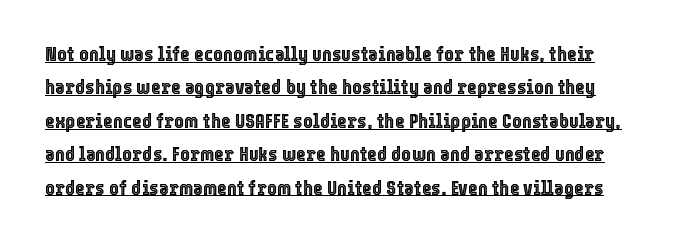
Q: Is the text italic (slanted)? A: No, it is upright.
Q: Is the text underlined? A: Yes.
Q: Is the spacing between letters normal or unusually wide? A: Normal.
Q: Is the spacing between lines tight, normal or loose? A: Normal.
